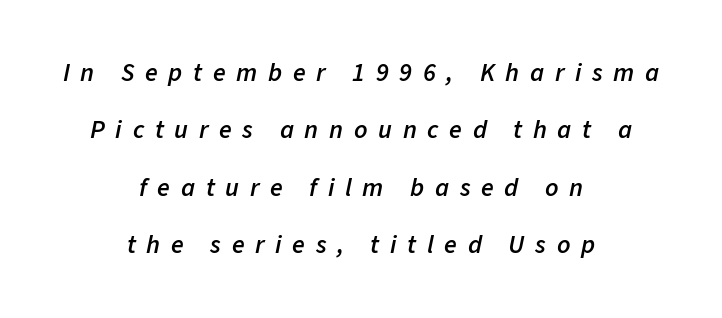
Q: Is the text bold? A: Semi-bold.
Q: Is the text italic (slanted)? A: Yes, it leans right by about 11 degrees.
Q: Is the text underlined? A: No.
Q: How is the paragraph aligned? A: Centered.
Q: Is the spacing between letters normal or unusually wide? A: Unusually wide.
Q: Is the spacing between lines tight, normal or loose? A: Loose.
